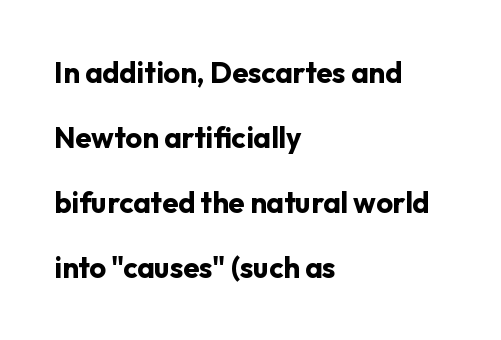
Q: Is the text bold? A: Yes.
Q: Is the text italic (slanted)? A: No, it is upright.
Q: Is the typeface a serif or a sans-serif typeface? A: Sans-serif.
Q: Is the text underlined? A: No.
Q: How is the paragraph aligned? A: Left-aligned.
Q: Is the spacing between letters normal or unusually wide? A: Normal.
Q: Is the spacing between lines tight, normal or loose? A: Loose.
Q: Width (condensed, normal, or wide)? A: Normal.
Q: Stroke contrast? A: Low.
Q: x-height? A: Medium.
Q: Monospaced? A: No.
